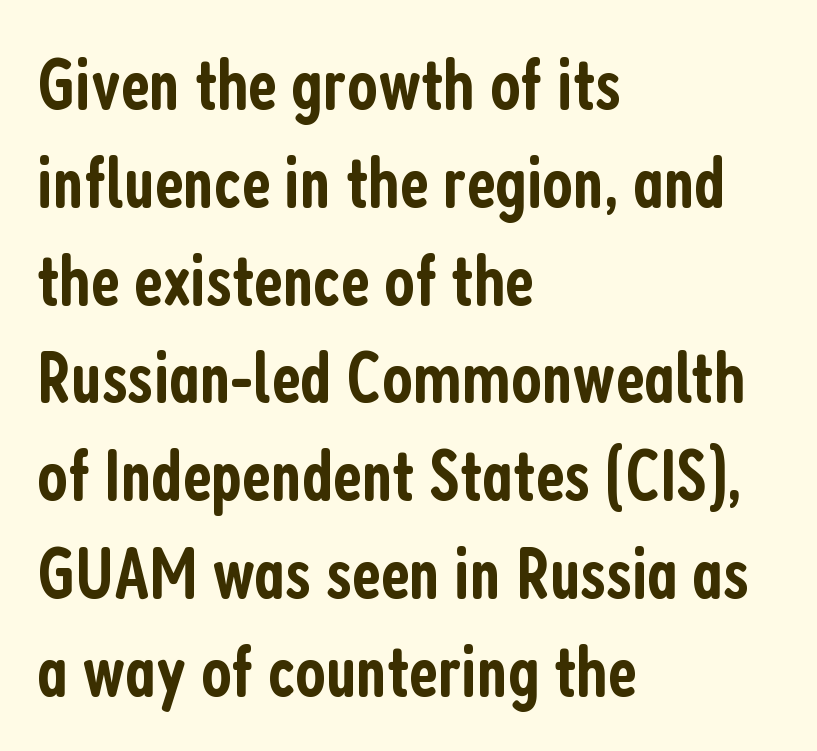
Q: Is the text bold? A: Semi-bold.
Q: Is the text italic (slanted)? A: No, it is upright.
Q: Is the typeface a serif or a sans-serif typeface? A: Sans-serif.
Q: Is the text underlined? A: No.
Q: How is the paragraph aligned? A: Left-aligned.
Q: Is the spacing between letters normal or unusually wide? A: Normal.
Q: Is the spacing between lines tight, normal or loose? A: Normal.
Q: Width (condensed, normal, or wide)? A: Condensed.
Q: Stroke contrast? A: Low.
Q: x-height? A: Medium.
Q: Monospaced? A: No.
